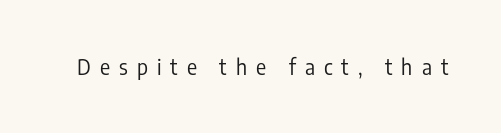
{"italic": "no", "bold": "no", "underline": "no", "letter_spacing": "wide", "letter_spacing_em": 0.43, "glyph_px": 21}
